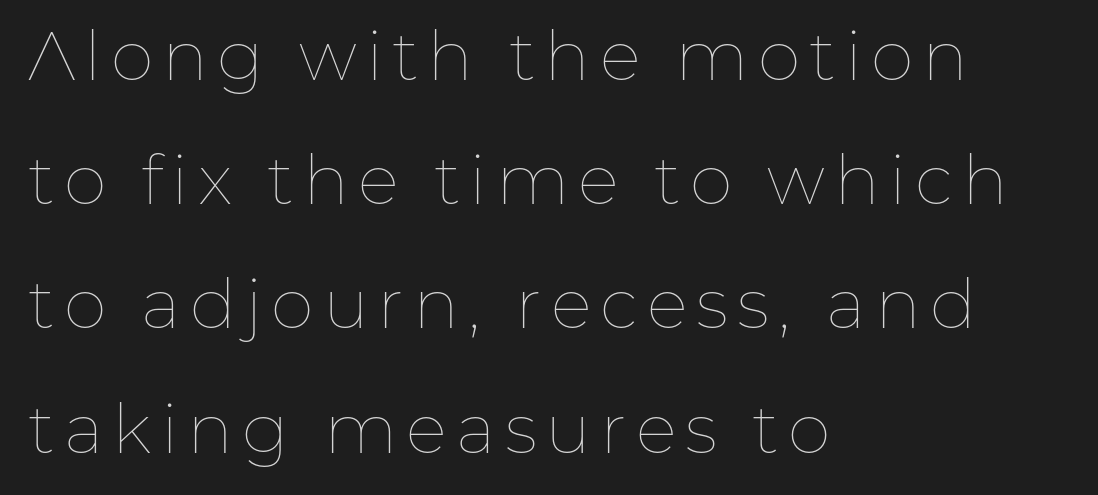
Q: Is the text bold? A: No.
Q: Is the text italic (slanted)? A: No, it is upright.
Q: Is the text underlined? A: No.
Q: How is the paragraph aligned? A: Left-aligned.
Q: Width (condensed, normal, or wide)? A: Normal.
Q: Stroke contrast? A: Low.
Q: x-height? A: Medium.
Q: Monospaced? A: No.
